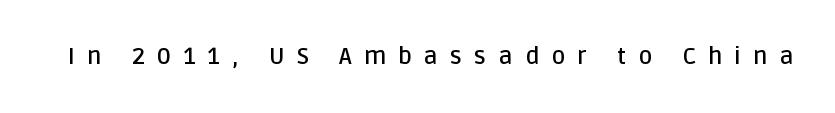
Q: Is the text bold? A: Semi-bold.
Q: Is the text italic (slanted)? A: No, it is upright.
Q: Is the text underlined? A: No.
Q: Is the spacing between letters normal or unusually wide? A: Unusually wide.
